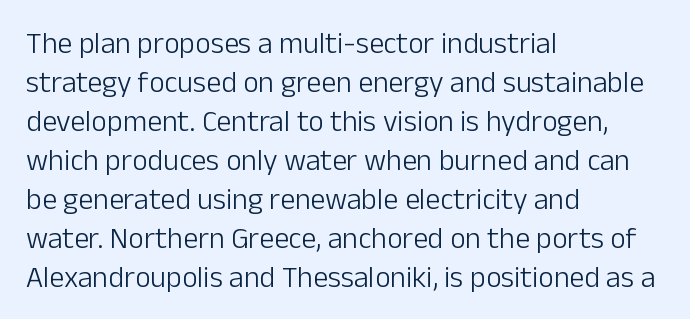
The image shows 30 px light sans-serif type, upright; set left-aligned, normal line spacing (1.3x), normal letter spacing, not underlined; low stroke contrast and a medium x-height.
